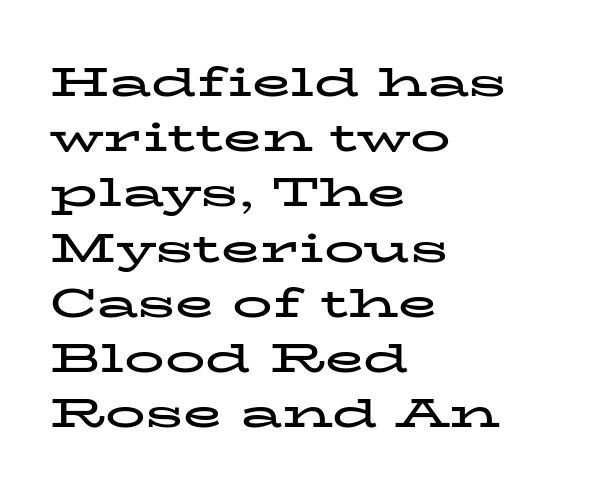
The image shows 40 px bold, wide serif type, upright; set left-aligned, normal line spacing (1.38x), normal letter spacing, not underlined; low stroke contrast and a medium x-height.
